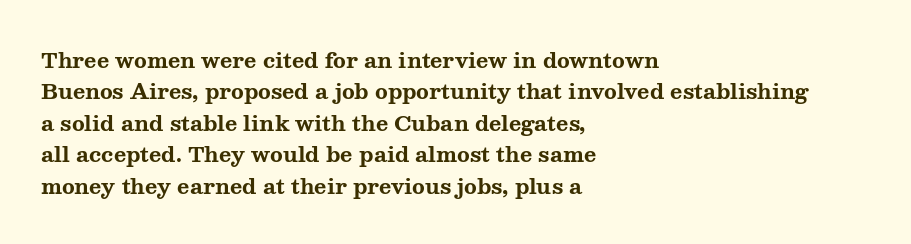
Set as a true bold cut, around the 700 mark. You can tell it's not italic because the verticals are truly vertical. Horizontally, the lines are justified to the leading edge only. Evenly set lines give the paragraph a standard silhouette. Just letters on the line, the space beneath them empty. Compared with typical body copy, the letter spacing here is the same.
